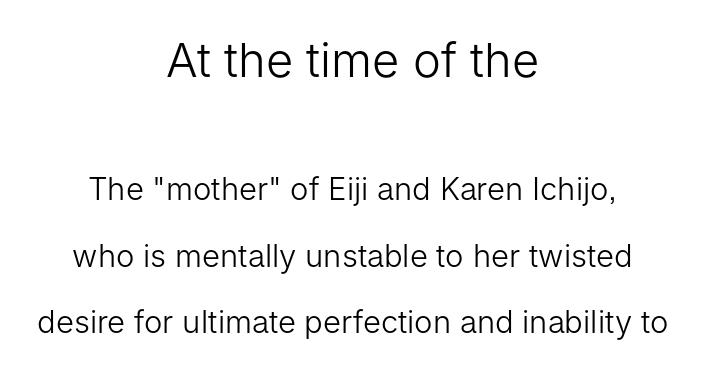
Q: Is the text bold? A: No.
Q: Is the text italic (slanted)? A: No, it is upright.
Q: Is the typeface a serif or a sans-serif typeface? A: Sans-serif.
Q: Is the text underlined? A: No.
Q: How is the paragraph aligned? A: Centered.
Q: Is the spacing between letters normal or unusually wide? A: Normal.
Q: Is the spacing between lines tight, normal or loose? A: Loose.
Q: Which block of text is set in a larger size, the first (top) or the second (bottom)? A: The first (top) one.
Q: Width (condensed, normal, or wide)? A: Normal.
Q: Stroke contrast? A: Low.
Q: x-height? A: Medium.
Q: Monospaced? A: No.
